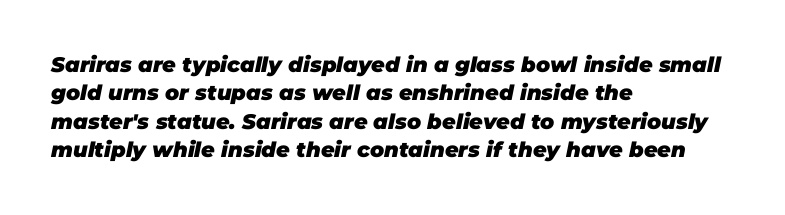
The image shows 21 px bold type, italic (leaning right); set left-aligned, normal line spacing (1.35x), normal letter spacing, not underlined.
